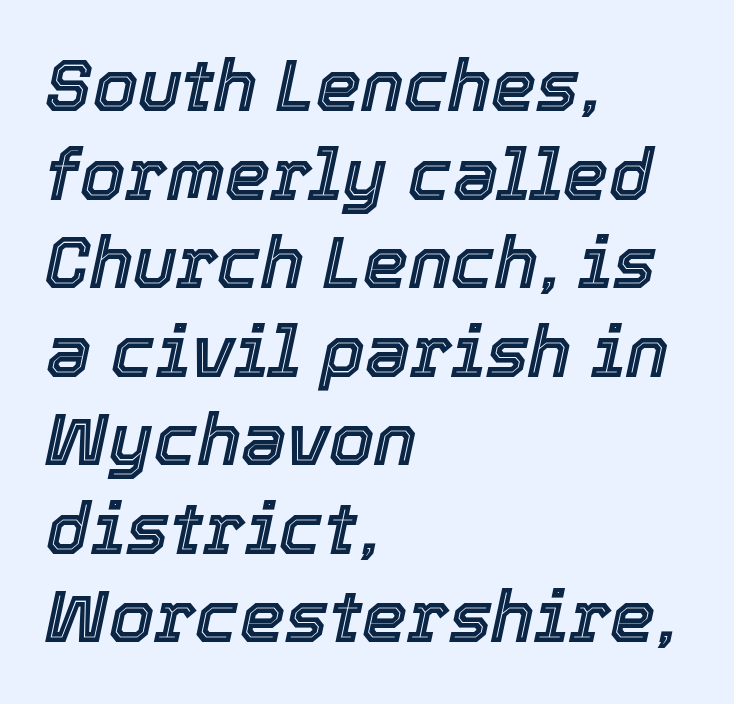
The image shows 72 px text type, italic (leaning right); set left-aligned, line spacing 1.23x, normal letter spacing, not underlined; a medium x-height.
